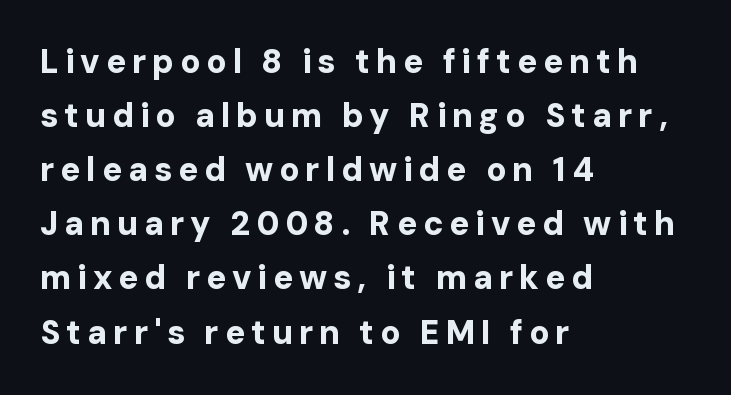
The typesetter chose a ragged-right arrangement here. Check the space under the baseline: it is left empty. Strokes here are thick enough to call this a true bold. The lettering holds an erect, upright posture throughout.
